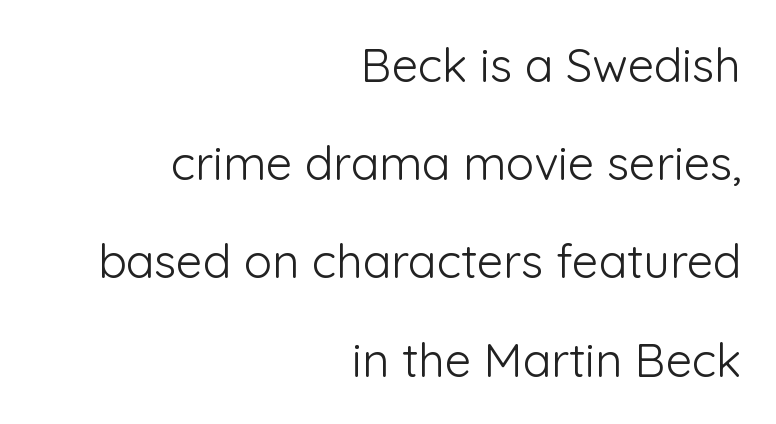
Q: Is the text bold? A: No.
Q: Is the text italic (slanted)? A: No, it is upright.
Q: Is the typeface a serif or a sans-serif typeface? A: Sans-serif.
Q: Is the text underlined? A: No.
Q: How is the paragraph aligned? A: Right-aligned.
Q: Is the spacing between letters normal or unusually wide? A: Normal.
Q: Is the spacing between lines tight, normal or loose? A: Loose.
Q: Width (condensed, normal, or wide)? A: Normal.
Q: Stroke contrast? A: Low.
Q: x-height? A: Medium.
Q: Monospaced? A: No.
